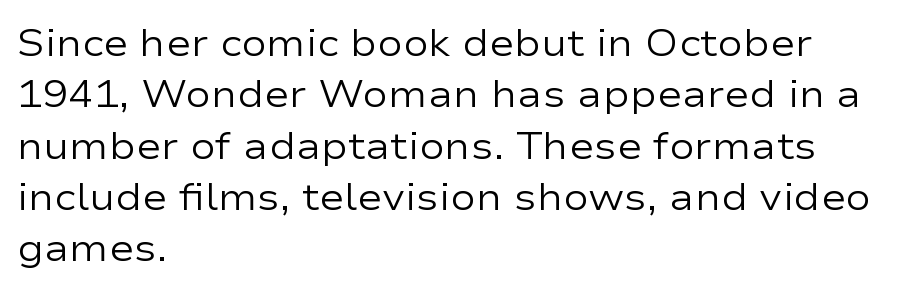
The image shows 38 px regular-weight, wide sans-serif type, upright; set left-aligned, normal line spacing (1.35x), normal letter spacing, not underlined; low stroke contrast and a medium x-height.
